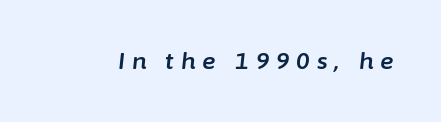
The image shows 23 px text type, italic (leaning right); set unusually wide letter spacing (+0.3 em), not underlined.
